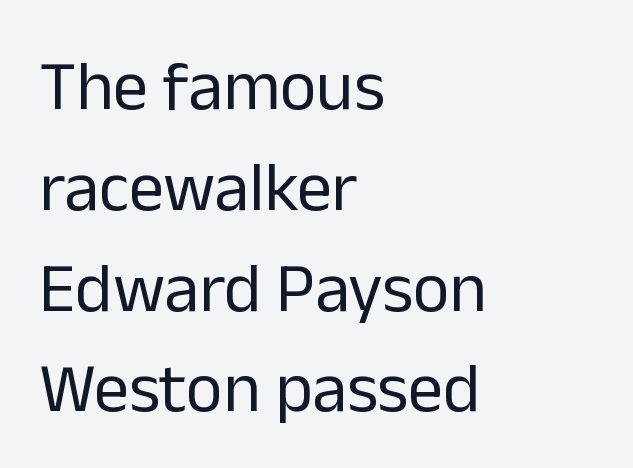
Stroke mass is kept to a normal reading level or below. Underlining? Definitely not there. Nothing unusual about the tracking: characters are spaced as the font intends. Unlike italic type, these characters show no tilt at all. One glance says typical: line gaps are just what's usual. If you drew a ruler down the left edge, every line would touch it.
